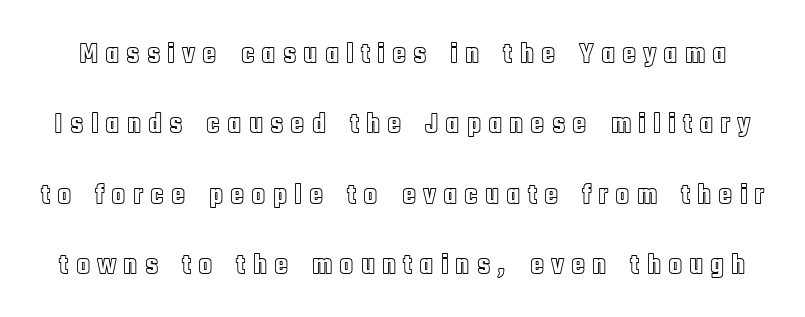
{"italic": "no", "width": "condensed", "x_height": "large", "monospaced": "no", "underline": "no", "line_spacing": "loose", "line_spacing_ratio": 2.43, "letter_spacing": "wide", "letter_spacing_em": 0.24, "glyph_px": 29}
